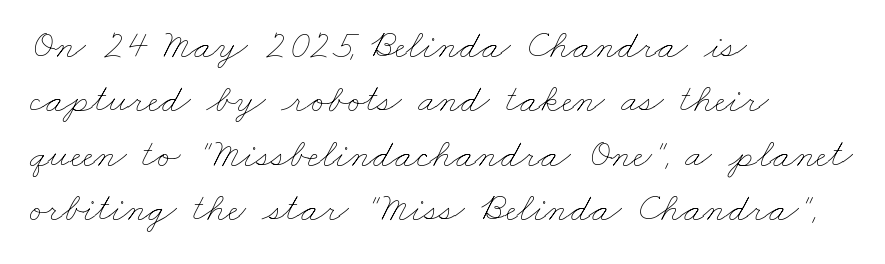
{"bold": "no", "weight": "thin", "width": "wide", "stroke_contrast": "low", "x_height": "small", "monospaced": "no", "underline": "no", "align": "left", "line_spacing": "normal", "line_spacing_ratio": 1.36, "letter_spacing": "normal", "letter_spacing_em": 0.0, "glyph_px": 40}
